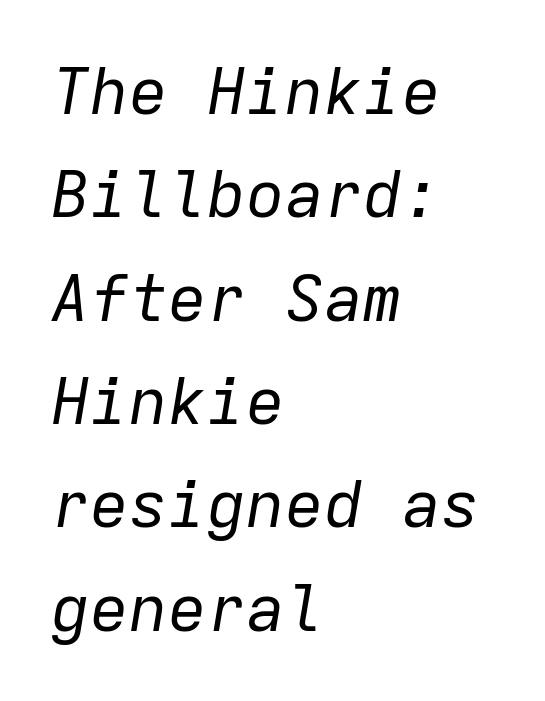
Q: Is the text bold? A: No.
Q: Is the text italic (slanted)? A: Yes, it leans right by about 9 degrees.
Q: Is the text underlined? A: No.
Q: How is the paragraph aligned? A: Left-aligned.
Q: Is the spacing between letters normal or unusually wide? A: Normal.
Q: Is the spacing between lines tight, normal or loose? A: Normal.
Q: Width (condensed, normal, or wide)? A: Normal.
Q: Stroke contrast? A: Low.
Q: x-height? A: Medium.
Q: Monospaced? A: Yes.
